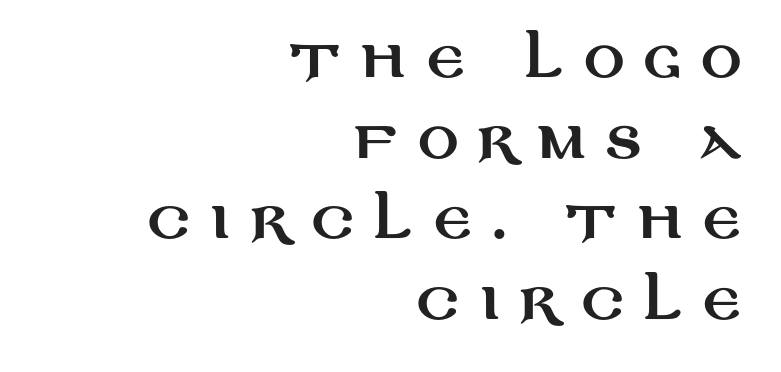
{"serif": "no", "italic": "no", "width": "wide", "stroke_contrast": "medium", "x_height": "large", "monospaced": "no", "underline": "no", "align": "right", "line_spacing": "normal", "line_spacing_ratio": 1.58, "letter_spacing": "wide", "letter_spacing_em": 0.38, "glyph_px": 51}
